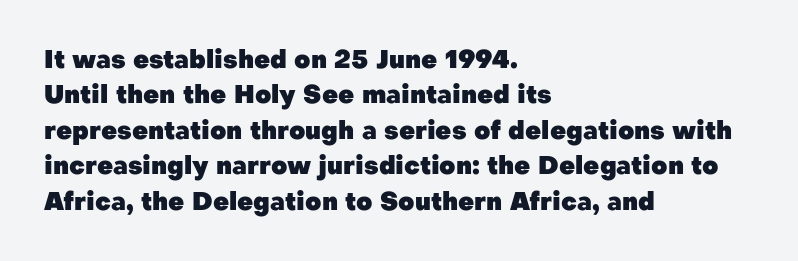
The image shows 25 px bold type, upright; set left-aligned, normal line spacing (1.42x), normal letter spacing, not underlined.
